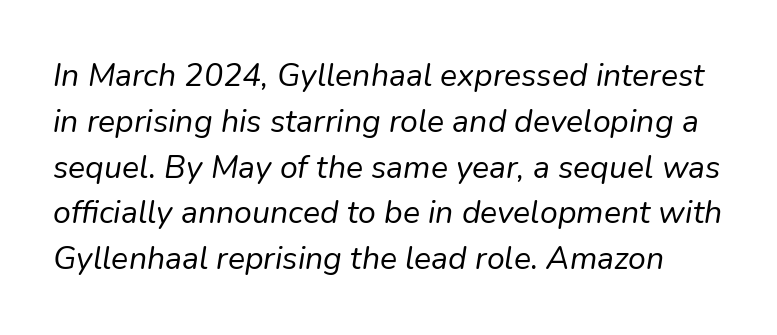
{"italic": "yes", "lean": "right", "slant_degrees": 9, "bold": "no", "weight": "regular", "width": "normal", "stroke_contrast": "low", "x_height": "medium", "monospaced": "no", "underline": "no", "line_spacing": "normal", "line_spacing_ratio": 1.43, "letter_spacing": "normal", "letter_spacing_em": 0.0, "glyph_px": 32}
